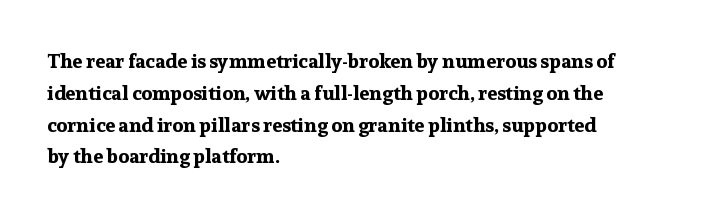
Upright lettering throughout. The foot of each line stays bare and open. Line spacing here is normal. The letters sit at their default tracking, neither squeezed nor spread. The setting favours the left margin, as ordinary paragraphs usually do. These words are printed bold, with thick strokes throughout.
